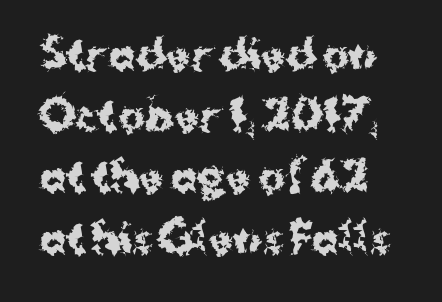
Q: Is the text bold? A: Yes.
Q: Is the text italic (slanted)? A: No, it is upright.
Q: Is the typeface a serif or a sans-serif typeface? A: Sans-serif.
Q: Is the text underlined? A: No.
Q: Is the spacing between letters normal or unusually wide? A: Normal.
Q: Is the spacing between lines tight, normal or loose? A: Normal.
Q: Width (condensed, normal, or wide)? A: Normal.
Q: Stroke contrast? A: Medium.
Q: x-height? A: Medium.
Q: Monospaced? A: No.
